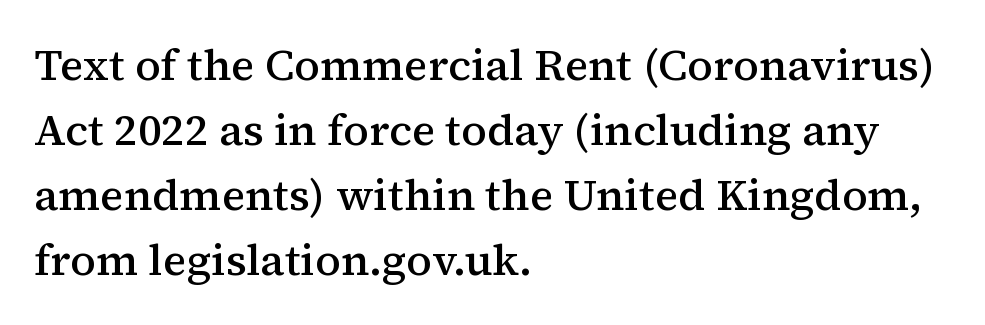
Q: Is the text bold? A: Semi-bold.
Q: Is the text italic (slanted)? A: No, it is upright.
Q: Is the typeface a serif or a sans-serif typeface? A: Serif.
Q: Is the text underlined? A: No.
Q: How is the paragraph aligned? A: Left-aligned.
Q: Is the spacing between letters normal or unusually wide? A: Normal.
Q: Is the spacing between lines tight, normal or loose? A: Normal.
Q: Width (condensed, normal, or wide)? A: Normal.
Q: Stroke contrast? A: Medium.
Q: x-height? A: Medium.
Q: Monospaced? A: No.
